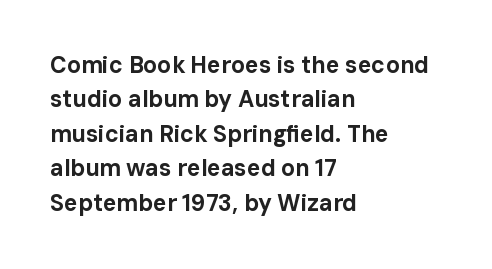
Is the letter spacing exaggerated? No — it looks like the ordinary default. Reading down the block, your eye returns to a fixed left position each line. Heavy-handed strokes throughout: this text is bold. Just letters on the line, the space beneath them empty. Baseline-to-baseline distance is the conventional proportion of letter height. A roman cut, with each character standing at attention.
